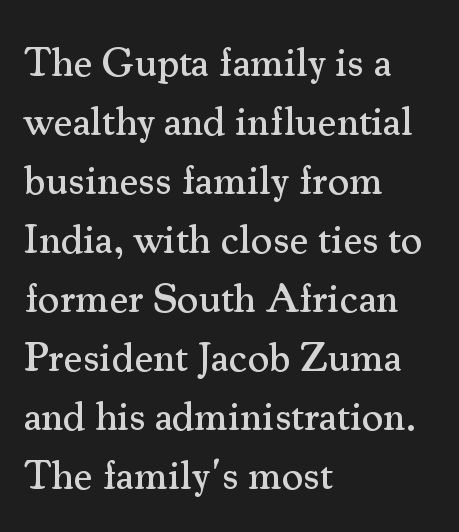
The image shows 41 px serif type, upright; set left-aligned, normal line spacing (1.44x), normal letter spacing, not underlined; medium stroke contrast and a small x-height.
